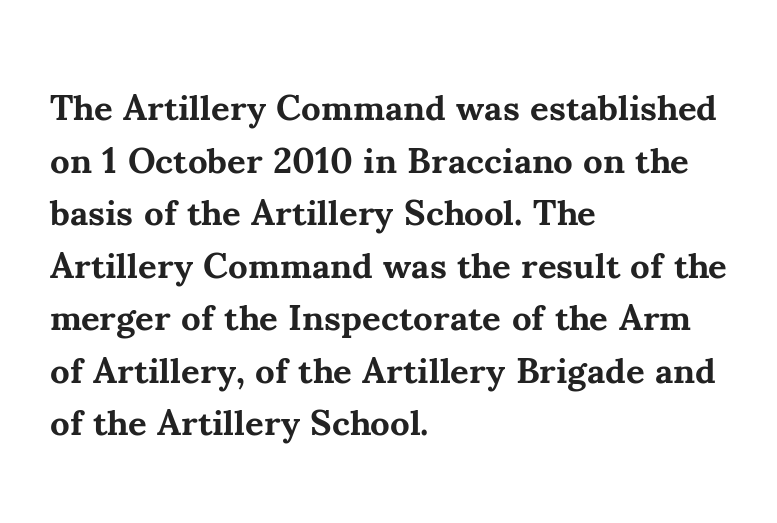
The image shows 36 px bold serif type, upright; set left-aligned, normal line spacing (1.46x), normal letter spacing, not underlined; medium stroke contrast and a small x-height.
